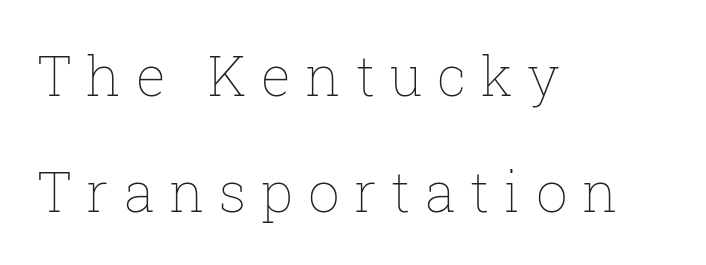
Q: Is the text bold? A: No.
Q: Is the text italic (slanted)? A: No, it is upright.
Q: Is the text underlined? A: No.
Q: How is the paragraph aligned? A: Left-aligned.
Q: Is the spacing between letters normal or unusually wide? A: Unusually wide.
Q: Is the spacing between lines tight, normal or loose? A: Loose.
Q: Width (condensed, normal, or wide)? A: Normal.
Q: Stroke contrast? A: Low.
Q: x-height? A: Medium.
Q: Monospaced? A: No.
